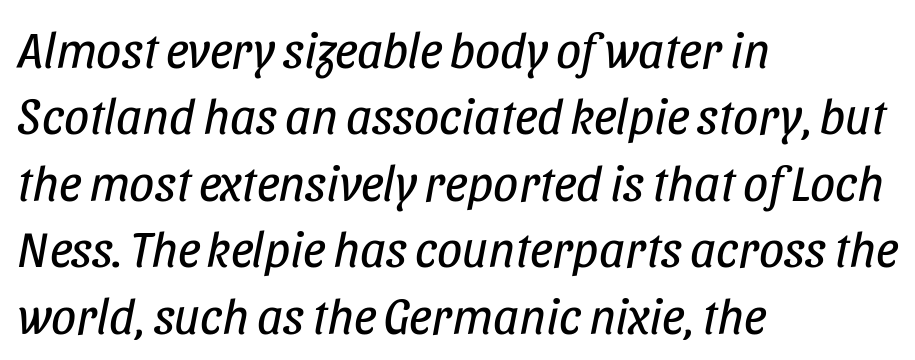
{"italic": "yes", "lean": "right", "slant_degrees": 11, "bold": "no", "weight": "regular", "width": "condensed", "stroke_contrast": "low", "x_height": "large", "monospaced": "no", "underline": "no", "align": "left", "line_spacing": "normal", "line_spacing_ratio": 1.33, "letter_spacing": "normal", "letter_spacing_em": 0.0, "glyph_px": 50}
